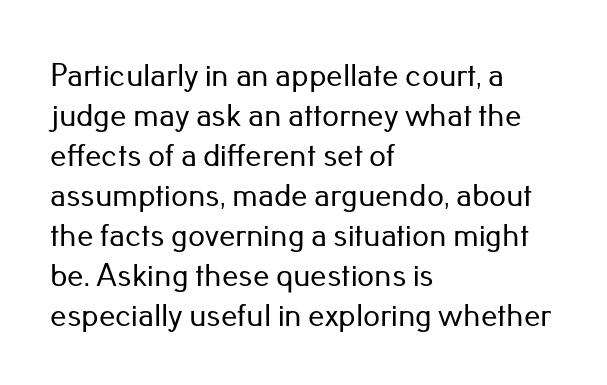
Q: Is the text italic (slanted)? A: No, it is upright.
Q: Is the typeface a serif or a sans-serif typeface? A: Sans-serif.
Q: Is the text underlined? A: No.
Q: How is the paragraph aligned? A: Left-aligned.
Q: Is the spacing between letters normal or unusually wide? A: Normal.
Q: Width (condensed, normal, or wide)? A: Normal.
Q: Stroke contrast? A: Low.
Q: x-height? A: Small.
Q: Monospaced? A: No.
